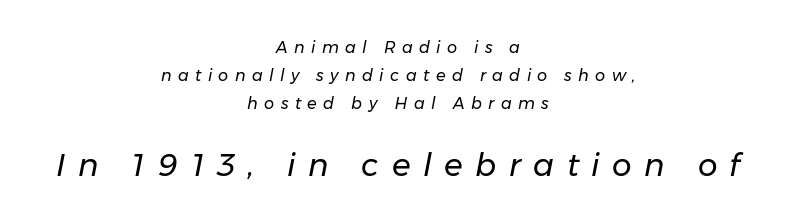
Only glyphs here, with clear space below each row. Glyph-to-glyph distance is far greater than everyday printed text. Bigger letters appear in the bottom chunk; the top chunk is reduced. The passage shown leans; its letterforms are oblique. Heaviness? Minimal to ordinary, like unemphasized prose.
